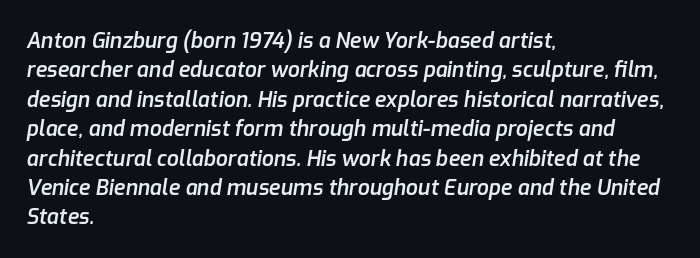
The image shows 21 px text type, italic (leaning right); set left-aligned, normal line spacing (1.4x), normal letter spacing, not underlined.
